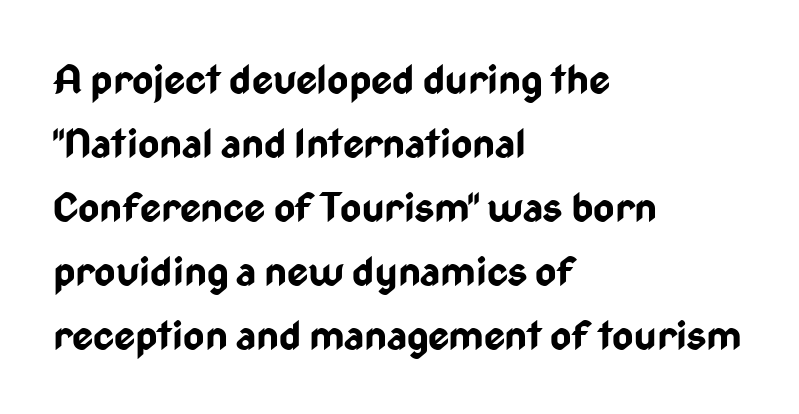
Rule under the text: the space is simply empty. Heavy, bold letterforms. One-word summary of the alignment: left. Note: no serifs on the glyphs. In terms of posture, this sample is upright.
